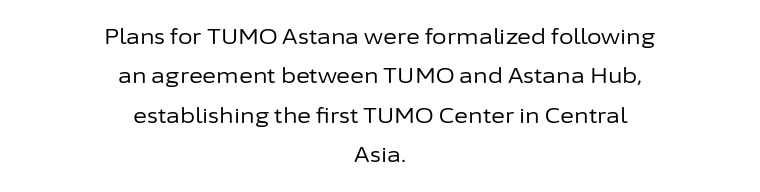
The image shows 21 px text type, upright; set centered, line spacing 1.88x, normal letter spacing, not underlined.
